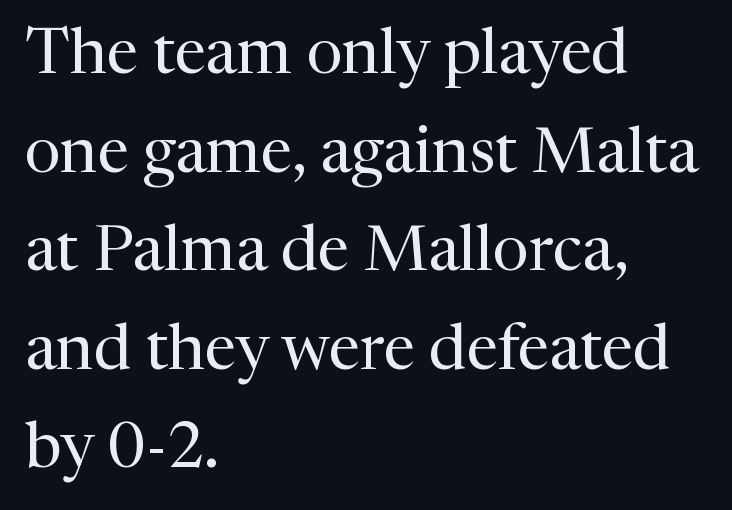
Q: Is the text bold? A: No.
Q: Is the text italic (slanted)? A: No, it is upright.
Q: Is the typeface a serif or a sans-serif typeface? A: Serif.
Q: Is the text underlined? A: No.
Q: How is the paragraph aligned? A: Left-aligned.
Q: Is the spacing between letters normal or unusually wide? A: Normal.
Q: Is the spacing between lines tight, normal or loose? A: Normal.
Q: Width (condensed, normal, or wide)? A: Normal.
Q: Stroke contrast? A: Medium.
Q: x-height? A: Medium.
Q: Monospaced? A: No.
